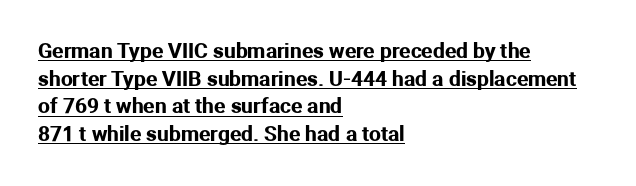
{"italic": "no", "underline": "yes", "align": "left", "line_spacing": "normal", "line_spacing_ratio": 1.32, "letter_spacing": "normal", "letter_spacing_em": 0.0, "glyph_px": 21}
